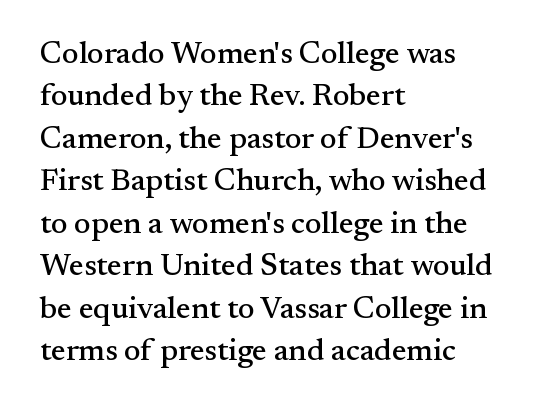
The image shows 31 px serif type, upright; set left-aligned, normal line spacing (1.37x), normal letter spacing, not underlined; medium stroke contrast and a small x-height.
